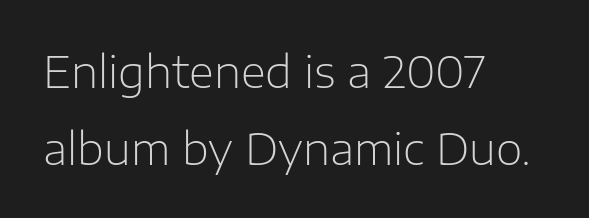
The image shows 43 px light sans-serif type, upright; set left-aligned, line spacing 1.79x, normal letter spacing, not underlined; low stroke contrast and a medium x-height.
